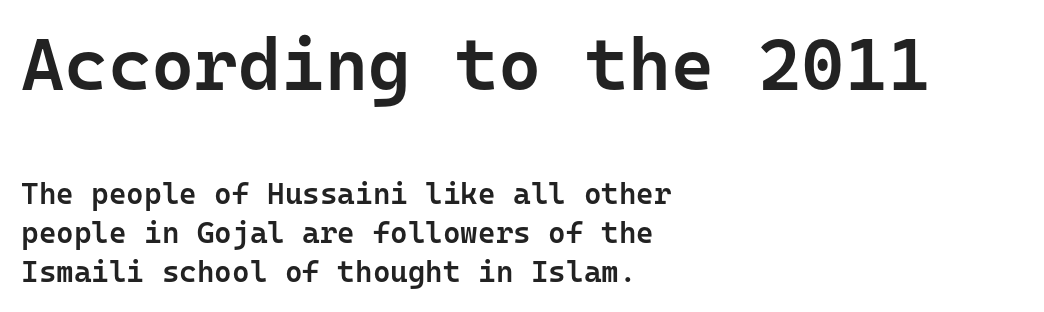
Q: Is the text bold? A: Semi-bold.
Q: Is the text italic (slanted)? A: No, it is upright.
Q: Is the typeface a serif or a sans-serif typeface? A: Sans-serif.
Q: Is the text underlined? A: No.
Q: How is the paragraph aligned? A: Left-aligned.
Q: Is the spacing between letters normal or unusually wide? A: Normal.
Q: Is the spacing between lines tight, normal or loose? A: Normal.
Q: Which block of text is set in a larger size, the first (top) or the second (bottom)? A: The first (top) one.
Q: Width (condensed, normal, or wide)? A: Normal.
Q: Stroke contrast? A: Low.
Q: x-height? A: Medium.
Q: Monospaced? A: Yes.
